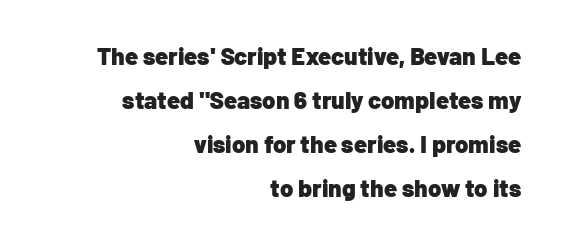
Underlining? Definitely not there. This is heavy type, rendered in bold. Characters remain perfectly vertical along every line. Is the letter spacing exaggerated? No — it looks like the ordinary default. Leftover space on each line is placed entirely before the opening word.
